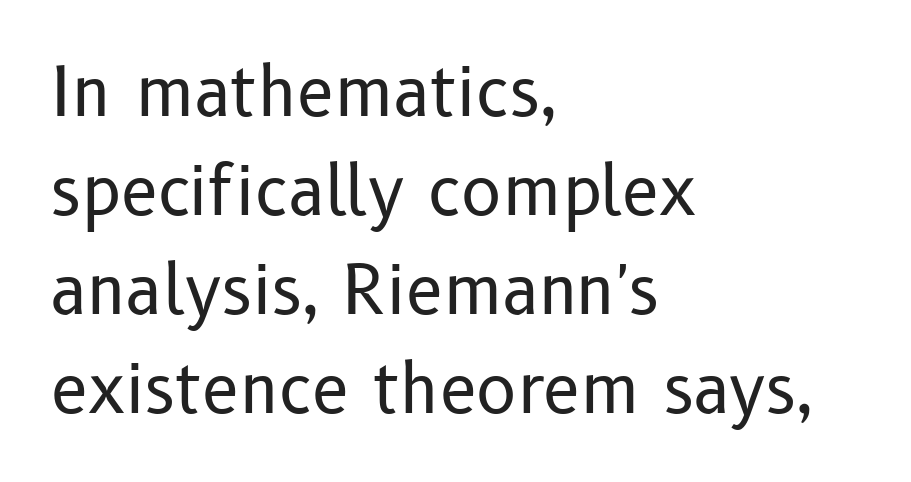
Are there feet on the stems? There aren't — it's a sans. No extra tracking has been applied to these lines. Any mark beneath the type? The region is blank. Notice how descenders clear the ascenders below comfortably — that's standard leading. The letters stand upright; this is a roman face. Short and long lines alike share a common starting point at left.
